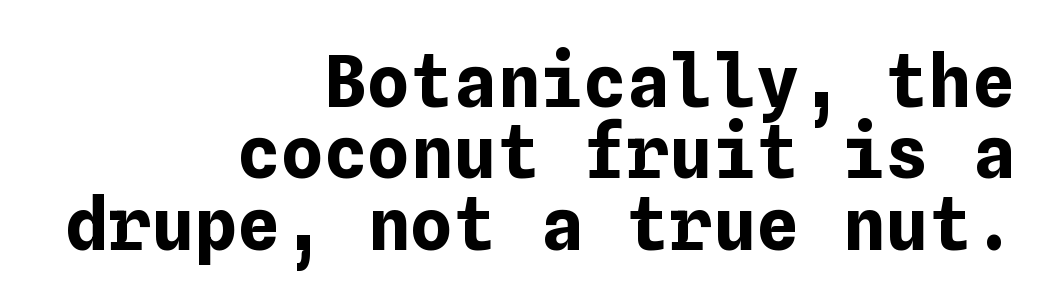
{"italic": "no", "bold": "yes", "weight": "bold", "width": "normal", "stroke_contrast": "low", "x_height": "medium", "underline": "no", "align": "right", "line_spacing": "tight", "line_spacing_ratio": 0.99, "letter_spacing": "normal", "letter_spacing_em": 0.0, "glyph_px": 72}
